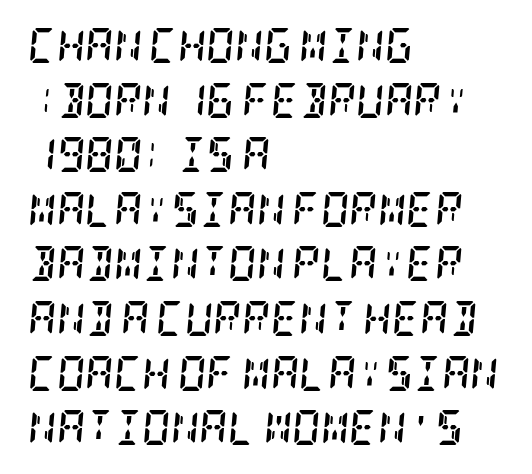
The area under the type is left untouched. A serif font was chosen for this passage. A dark, heavy texture on the line: the type is bold. The ragged edge is on the right, which tells us the setting is flush left. Characters are canted at an angle relative to the baseline's perpendicular. Observe the ordinary spacing: letters are neighbours, not strangers.
